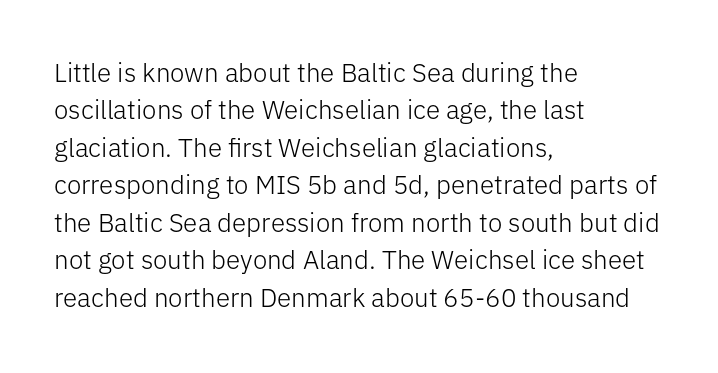
The image shows 26 px text type, upright; set left-aligned, normal line spacing (1.44x), normal letter spacing, not underlined.
